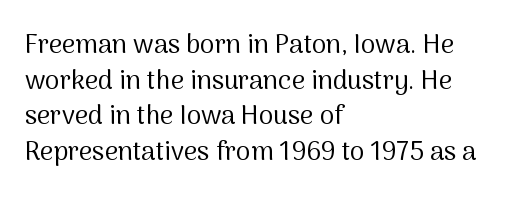
Q: Is the text bold? A: No.
Q: Is the text italic (slanted)? A: No, it is upright.
Q: Is the text underlined? A: No.
Q: How is the paragraph aligned? A: Left-aligned.
Q: Is the spacing between letters normal or unusually wide? A: Normal.
Q: Is the spacing between lines tight, normal or loose? A: Normal.
